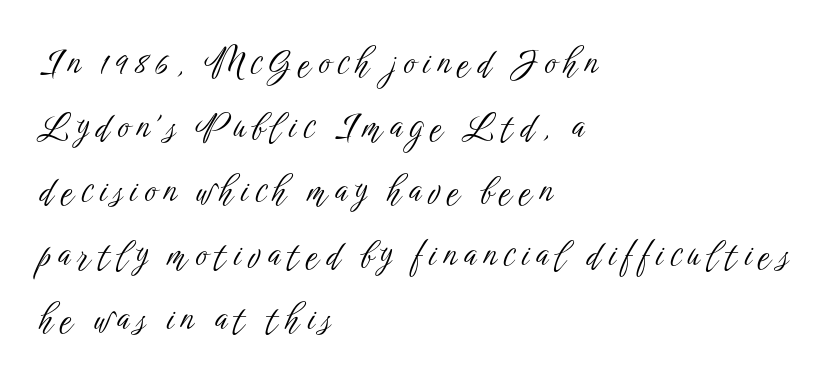
The image shows 35 px light, condensed sans-serif type; set left-aligned, line spacing 1.83x, unusually wide letter spacing (+0.21 em), not underlined; low stroke contrast and a medium x-height.
